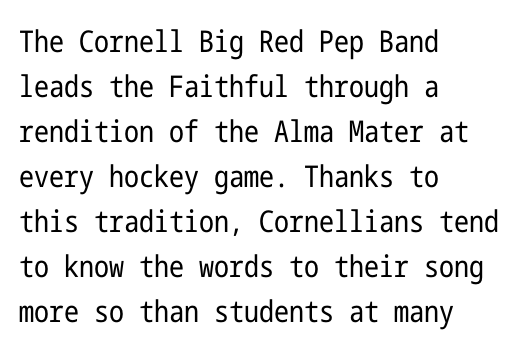
The horizontal fit of the characters is conventional and even. Is the type heavy? It reads as light-to-regular instead. When letters stand straight like this, we call the style roman or upright. Students, observe: this is what conventionally led text looks like.
